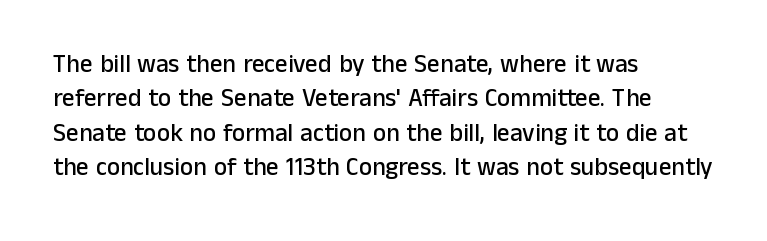
Style check: upright. All the whitespace from short lines collects on the right. Rule under the text: the space is simply empty. Leading matches the norm, producing a regular column.
